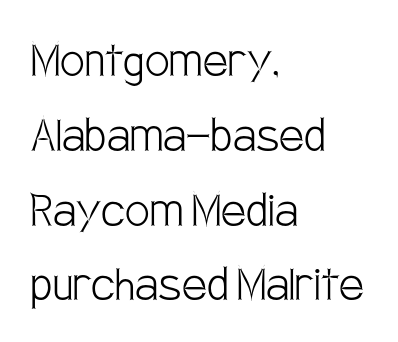
Q: Is the text bold? A: No.
Q: Is the text italic (slanted)? A: No, it is upright.
Q: Is the typeface a serif or a sans-serif typeface? A: Sans-serif.
Q: Is the text underlined? A: No.
Q: How is the paragraph aligned? A: Left-aligned.
Q: Is the spacing between letters normal or unusually wide? A: Normal.
Q: Is the spacing between lines tight, normal or loose? A: Normal.
Q: Width (condensed, normal, or wide)? A: Condensed.
Q: Stroke contrast? A: Low.
Q: x-height? A: Large.
Q: Monospaced? A: No.
